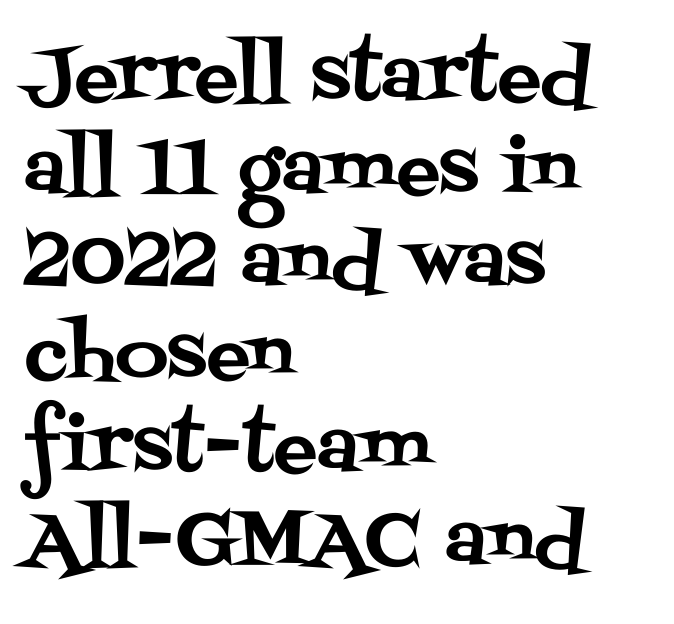
Q: Is the text italic (slanted)? A: No, it is upright.
Q: Is the typeface a serif or a sans-serif typeface? A: Serif.
Q: Is the text underlined? A: No.
Q: How is the paragraph aligned? A: Left-aligned.
Q: Is the spacing between letters normal or unusually wide? A: Normal.
Q: Is the spacing between lines tight, normal or loose? A: Normal.
Q: Width (condensed, normal, or wide)? A: Normal.
Q: Stroke contrast? A: Medium.
Q: x-height? A: Large.
Q: Monospaced? A: No.
